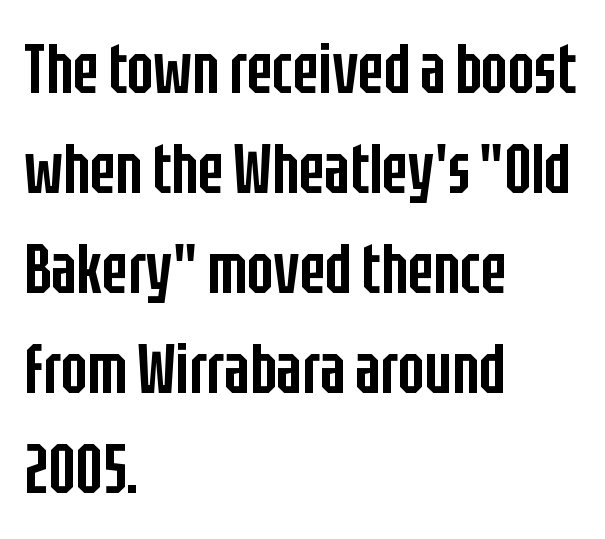
Q: Is the text bold? A: Semi-bold.
Q: Is the text italic (slanted)? A: No, it is upright.
Q: Is the typeface a serif or a sans-serif typeface? A: Sans-serif.
Q: Is the text underlined? A: No.
Q: How is the paragraph aligned? A: Left-aligned.
Q: Is the spacing between letters normal or unusually wide? A: Normal.
Q: Is the spacing between lines tight, normal or loose? A: Normal.
Q: Width (condensed, normal, or wide)? A: Condensed.
Q: Stroke contrast? A: Low.
Q: x-height? A: Large.
Q: Monospaced? A: No.
